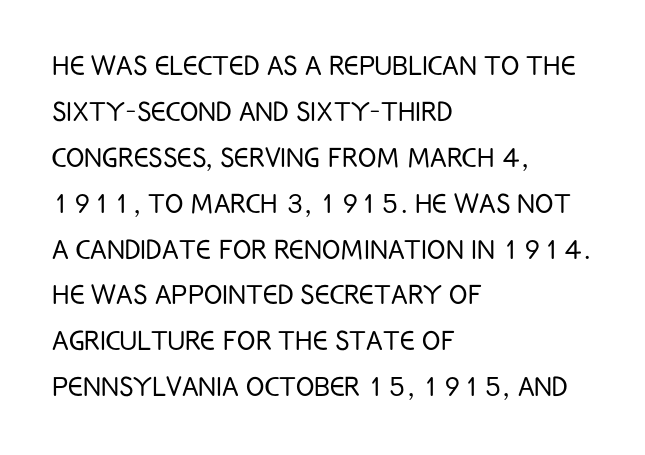
A clean baseline with only descenders dipping below it. The passage shown is typed in a proportional face where columns would drift. In terms of leading, this rendering sits right in the middle. This sample uses plain, unmodified letter spacing.
